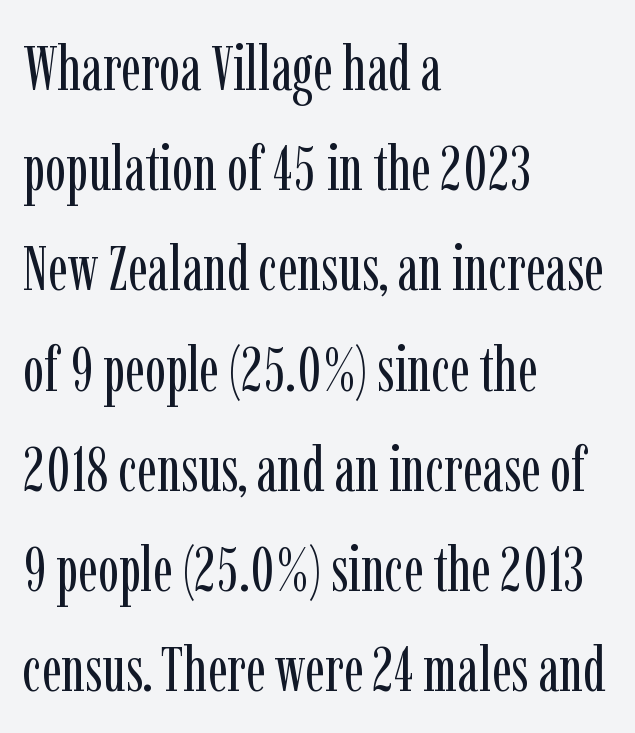
{"serif": "yes", "italic": "no", "bold": "no", "weight": "regular", "width": "condensed", "stroke_contrast": "low", "x_height": "medium", "monospaced": "no", "underline": "no", "align": "left", "line_spacing": "normal", "line_spacing_ratio": 1.59, "letter_spacing": "normal", "letter_spacing_em": 0.0, "glyph_px": 63}
